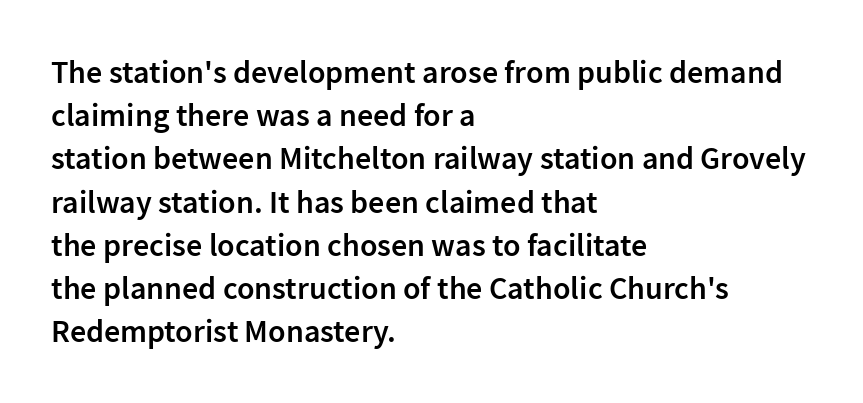
The image shows 32 px semibold sans-serif type, upright; set left-aligned, normal line spacing (1.35x), normal letter spacing, not underlined; low stroke contrast and a medium x-height.
